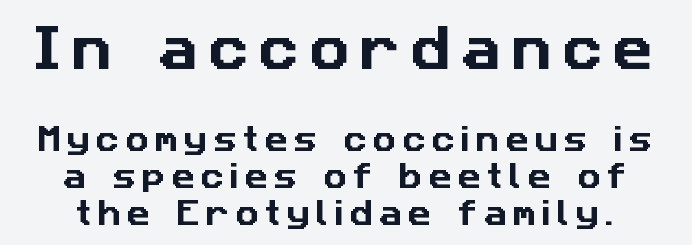
{"serif": "no", "width": "normal", "stroke_contrast": "low", "x_height": "medium", "monospaced": "no", "underline": "no", "line_spacing": "normal", "line_spacing_ratio": 1.27, "letter_spacing": "wide", "letter_spacing_em": 0.2, "larger_block": "first", "size_ratio": 1.72, "glyph_px": 50}
